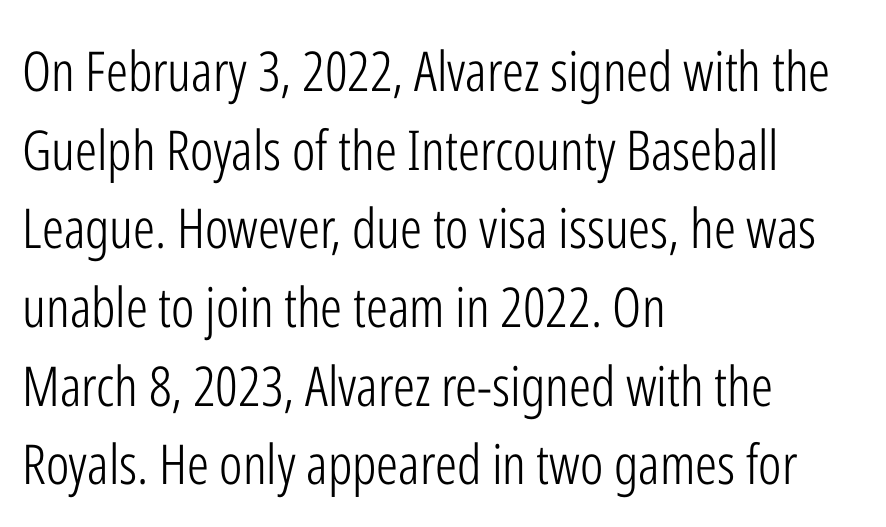
These lines are rendered in a variable-pitch font. Does the copy run flush right? No — it runs flush left. Nope, not italic — everything's standing straight. The rendering shows plain stroke endings on the letterforms — a sans-serif design. Honestly, there is no underline to notice here at all. The strokes carry an ordinary text weight at most.
